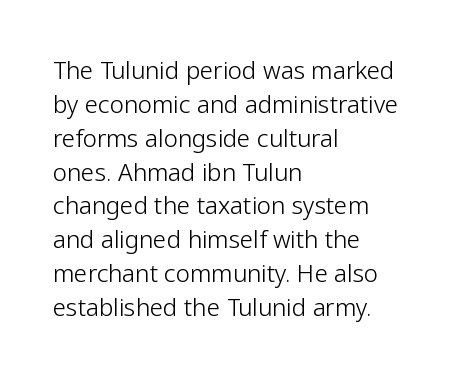
The image shows 24 px text type, upright; set left-aligned, normal line spacing (1.41x), normal letter spacing, not underlined.
